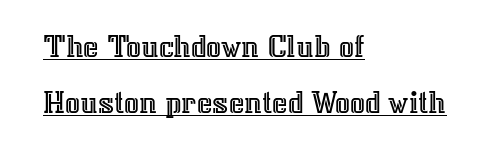
Q: Is the text italic (slanted)? A: No, it is upright.
Q: Is the text underlined? A: Yes.
Q: How is the paragraph aligned? A: Left-aligned.
Q: Is the spacing between letters normal or unusually wide? A: Normal.
Q: Is the spacing between lines tight, normal or loose? A: Normal.
Q: Width (condensed, normal, or wide)? A: Normal.
Q: x-height? A: Medium.
Q: Monospaced? A: No.
